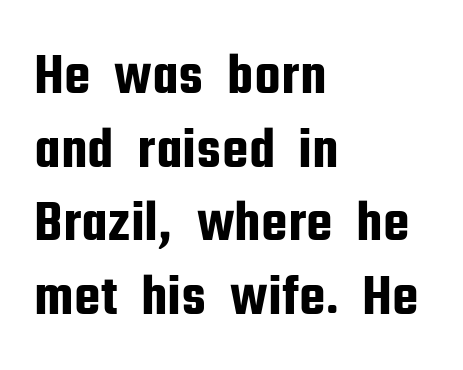
The image shows 59 px condensed sans-serif type, upright; set left-aligned, normal line spacing (1.25x), normal letter spacing, not underlined; low stroke contrast and a medium x-height.
